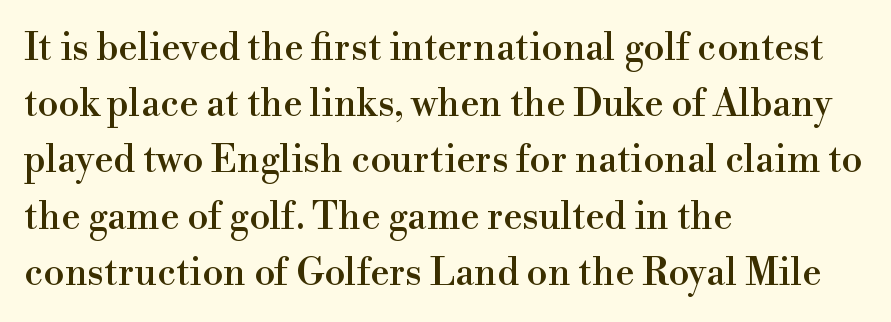
A clean baseline with only descenders dipping below it. Honestly, the row spacing looks completely unremarkable. Nope, not italic — everything's standing straight. Observe the ordinary spacing: letters are neighbours, not strangers. Is the block centered? No — it sits flush against the left margin. You can tell from the footed stems that serif type was used.
